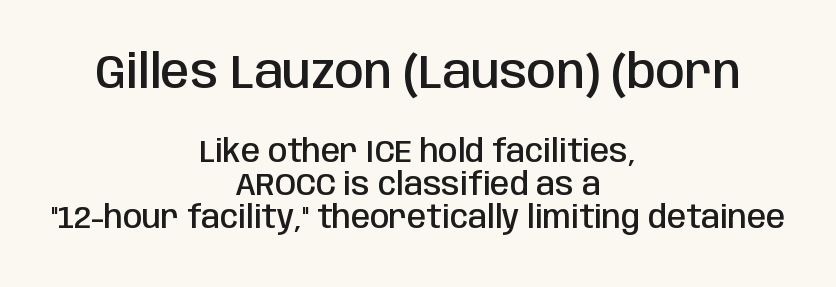
The image shows 47 px semibold, condensed sans-serif type, upright; set centered, tight line spacing (1.06x), normal letter spacing, not underlined; the first (top) block is 1.52x larger; low stroke contrast and a large x-height.
